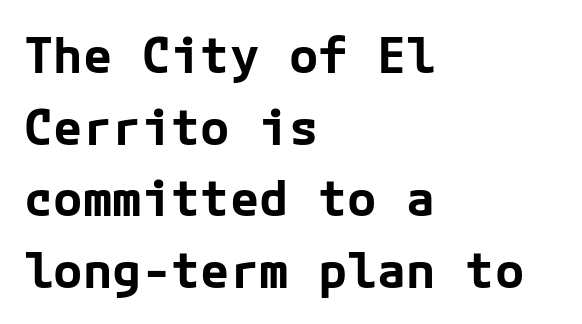
Casual observation: everything's shoved over to the left. Bare-footed words on every line. Ascenders rise straight up at ninety degrees. The type is set solid horizontally, with unmodified tracking.
